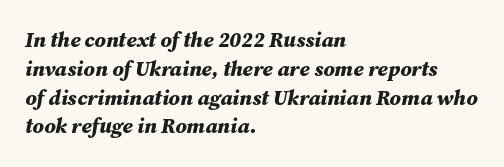
When letters slant like this, we call the style italic. In terms of letterspacing, this is plain default setting. The glyphs have the mass of a bold cut. Quick note: interline space is typical. Leftover space on each line is placed entirely after the last word.
